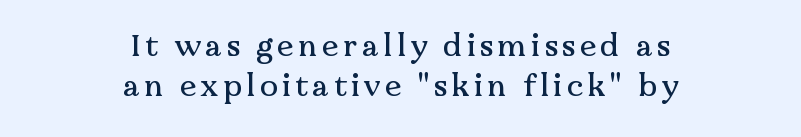
{"serif": "yes", "italic": "no", "width": "normal", "stroke_contrast": "medium", "x_height": "medium", "monospaced": "no", "underline": "no", "align": "center", "line_spacing": "normal", "line_spacing_ratio": 1.33, "glyph_px": 30}
